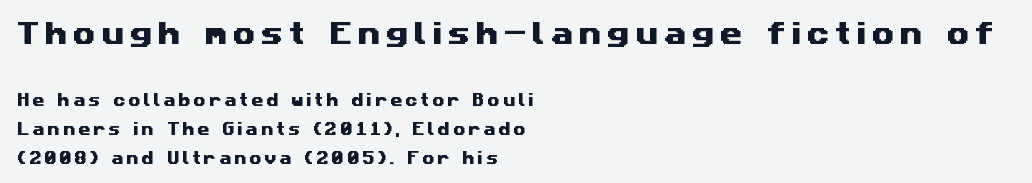
{"underline": "no", "align": "left", "line_spacing": "loose", "line_spacing_ratio": 2.06, "letter_spacing": "wide", "letter_spacing_em": 0.21, "larger_block": "first", "size_ratio": 1.86, "glyph_px": 26}
